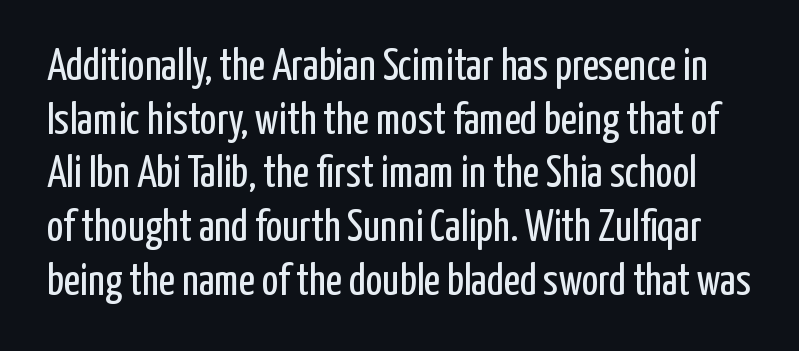
The image shows 44 px regular-weight, condensed sans-serif type, upright; set line spacing 1.22x, normal letter spacing, not underlined; low stroke contrast and a medium x-height.
